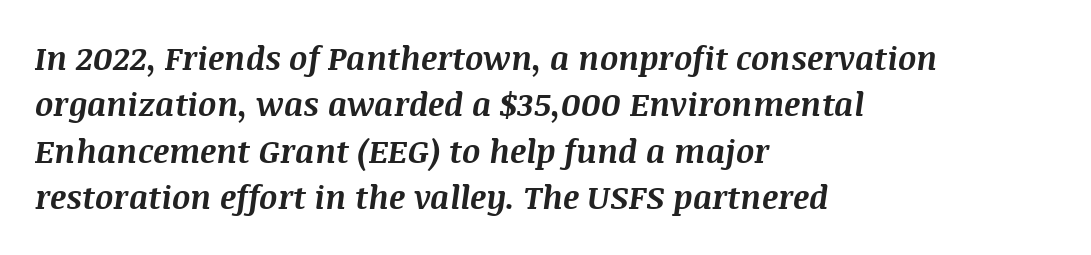
Q: Is the text bold? A: Yes.
Q: Is the text italic (slanted)? A: Yes, it leans right by about 8 degrees.
Q: Is the text underlined? A: No.
Q: How is the paragraph aligned? A: Left-aligned.
Q: Is the spacing between letters normal or unusually wide? A: Normal.
Q: Is the spacing between lines tight, normal or loose? A: Normal.
Q: Width (condensed, normal, or wide)? A: Normal.
Q: Stroke contrast? A: Medium.
Q: x-height? A: Large.
Q: Monospaced? A: No.
